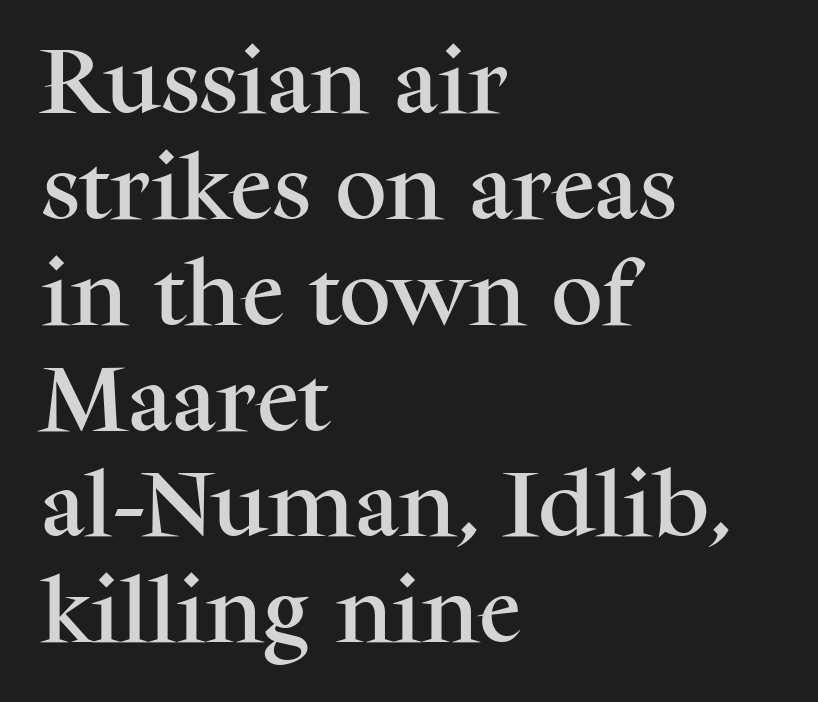
Is this a sans? No — the strokes have serifs. Line beginnings align vertically; line endings do not. No italicization has been applied; the sample stays upright. Here the designer chose a conventional face with non-uniform glyph widths. Standard letterfit; no display-style spreading of the glyphs.
